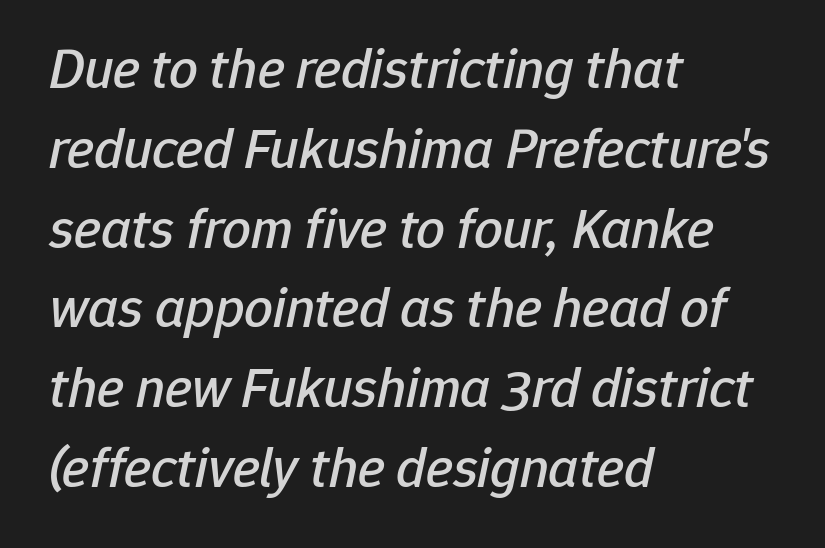
{"italic": "yes", "lean": "right", "slant_degrees": 12, "width": "normal", "stroke_contrast": "low", "x_height": "medium", "monospaced": "no", "underline": "no", "align": "left", "line_spacing": "normal", "line_spacing_ratio": 1.4, "letter_spacing": "normal", "letter_spacing_em": 0.0, "glyph_px": 57}
